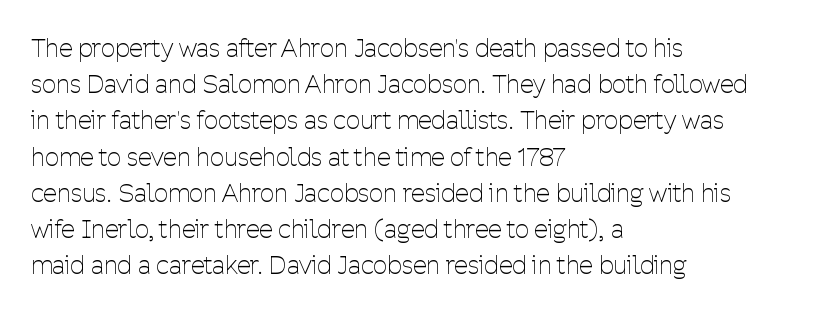
Q: Is the text bold? A: No.
Q: Is the text italic (slanted)? A: No, it is upright.
Q: Is the text underlined? A: No.
Q: How is the paragraph aligned? A: Left-aligned.
Q: Is the spacing between letters normal or unusually wide? A: Normal.
Q: Is the spacing between lines tight, normal or loose? A: Normal.
